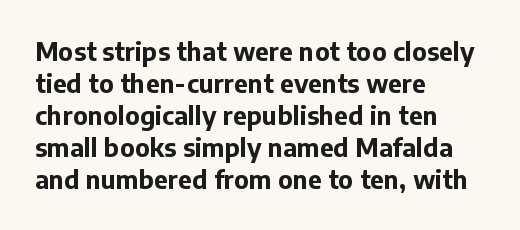
{"italic": "no", "bold": "yes", "underline": "no", "align": "left", "line_spacing": "normal", "line_spacing_ratio": 1.28, "letter_spacing": "normal", "letter_spacing_em": 0.0, "glyph_px": 25}
